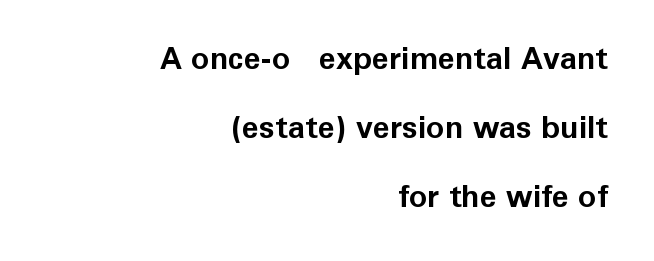
This rendering leaves character spacing at its baseline value. Is this a fixed-width face? No — the glyphs have proportional, varying widths. The vertical gap from one line to the next is large. Check the space under the baseline: it is left empty. The face used here has the dense, thick strokes of a bold. What kind of face is this? One without serifs — a sans.
